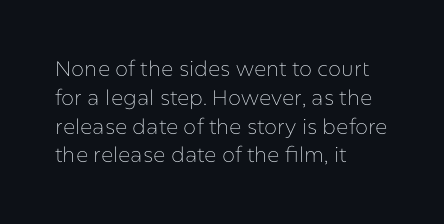
{"italic": "no", "bold": "no", "underline": "no", "align": "left", "line_spacing": "normal", "line_spacing_ratio": 1.37, "letter_spacing": "normal", "letter_spacing_em": 0.0, "glyph_px": 21}
